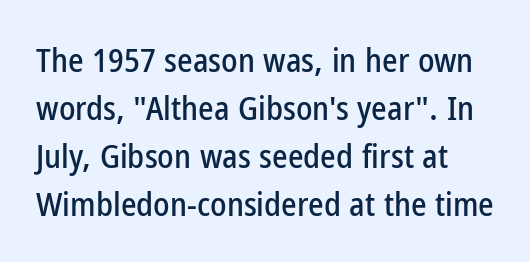
Q: Is the text italic (slanted)? A: No, it is upright.
Q: Is the typeface a serif or a sans-serif typeface? A: Sans-serif.
Q: Is the text underlined? A: No.
Q: How is the paragraph aligned? A: Left-aligned.
Q: Is the spacing between letters normal or unusually wide? A: Normal.
Q: Is the spacing between lines tight, normal or loose? A: Normal.
Q: Width (condensed, normal, or wide)? A: Condensed.
Q: Stroke contrast? A: Low.
Q: x-height? A: Medium.
Q: Monospaced? A: No.
